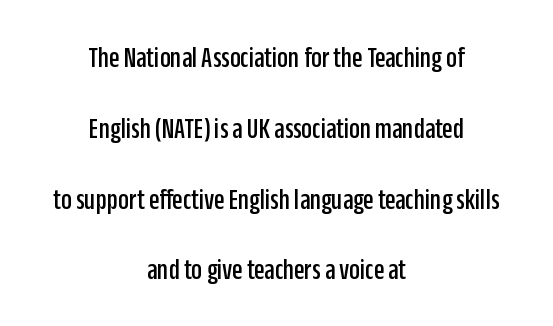
The image shows 30 px condensed sans-serif type, upright; set centered, loose line spacing (2.36x), normal letter spacing, not underlined; low stroke contrast and a large x-height.
